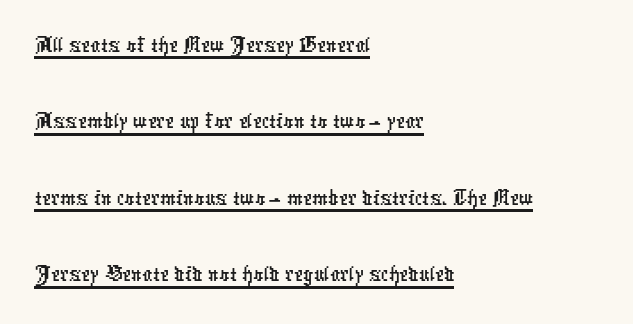
{"serif": "no", "width": "condensed", "stroke_contrast": "low", "x_height": "medium", "monospaced": "no", "underline": "yes", "align": "left", "line_spacing": "normal", "line_spacing_ratio": 1.53, "letter_spacing": "normal", "letter_spacing_em": 0.0, "glyph_px": 50}
